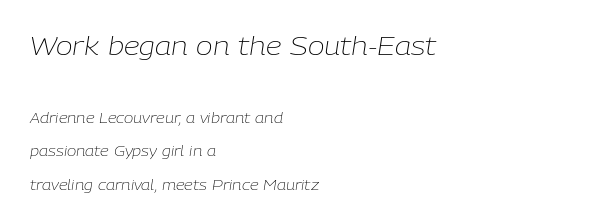
The image shows 25 px text type, italic (leaning right); set left-aligned, loose line spacing (2.37x), normal letter spacing, not underlined; the first (top) block is 1.79x larger.
